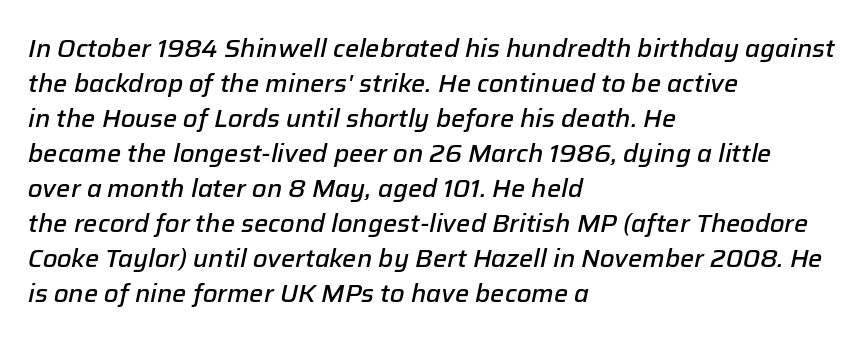
The image shows 25 px text type, italic (leaning right); set left-aligned, normal line spacing (1.4x), normal letter spacing, not underlined.
